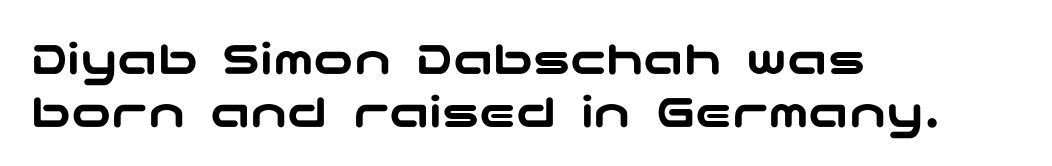
The image shows 50 px wide sans-serif type, upright; set left-aligned, tight line spacing (1.06x), normal letter spacing, not underlined; low stroke contrast and a medium x-height.
